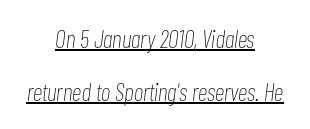
{"italic": "yes", "lean": "right", "slant_degrees": 7, "bold": "no", "underline": "yes", "align": "center", "line_spacing": "loose", "line_spacing_ratio": 2.11, "letter_spacing": "normal", "letter_spacing_em": 0.0, "glyph_px": 25}
